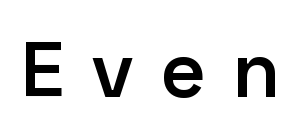
The image shows 79 px semibold sans-serif type, upright; set unusually wide letter spacing (+0.33 em), not underlined; low stroke contrast and a medium x-height.
